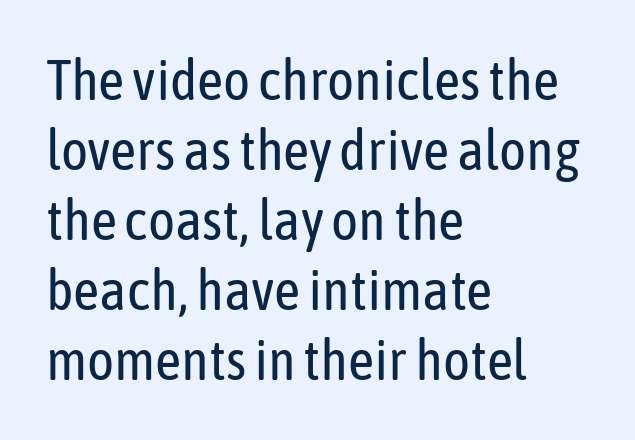
{"serif": "no", "italic": "no", "bold": "no", "weight": "regular", "width": "condensed", "stroke_contrast": "low", "x_height": "medium", "monospaced": "no", "underline": "no", "align": "left", "line_spacing_ratio": 1.23, "letter_spacing": "normal", "letter_spacing_em": 0.0, "glyph_px": 57}
